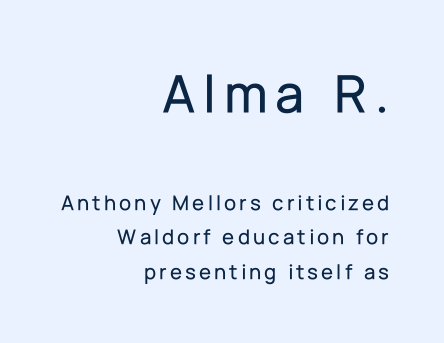
Quick note: not italic, upright. Reading top to bottom, the characters get smaller at the block break. All the whitespace from short lines collects on the left. Character widths vary here, with narrow letters taking less room than wide ones.
